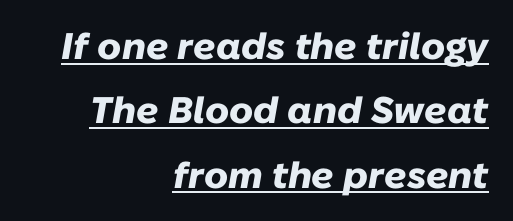
{"italic": "yes", "lean": "right", "slant_degrees": 10, "bold": "yes", "weight": "heavy", "width": "normal", "stroke_contrast": "low", "x_height": "medium", "monospaced": "no", "underline": "yes", "align": "right", "line_spacing_ratio": 1.74, "letter_spacing": "normal", "letter_spacing_em": 0.0, "glyph_px": 37}
